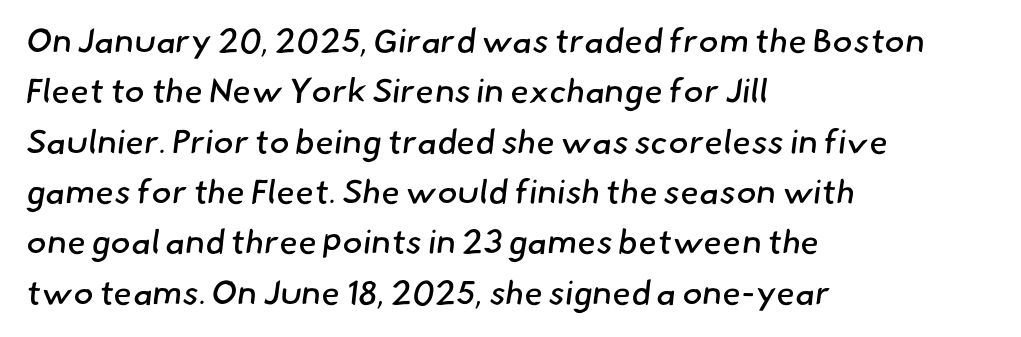
Heaviness? Minimal to ordinary, like unemphasized prose. No extra tracking has been applied to these lines. Casual observation: everything's shoved over to the left. The space beneath each line is pristine and unruled. Think of a printed novel: that variable character pitch is what you see here. This rendering employs a face without finishing strokes, i.e., a sans-serif.
